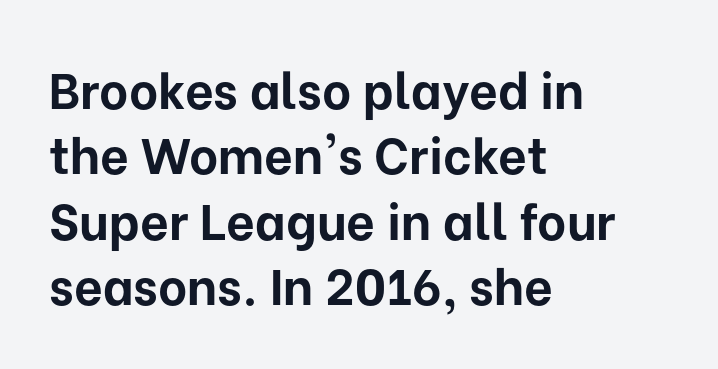
The image shows 50 px bold sans-serif type, upright; set left-aligned, normal line spacing (1.31x), normal letter spacing, not underlined; low stroke contrast and a medium x-height.
